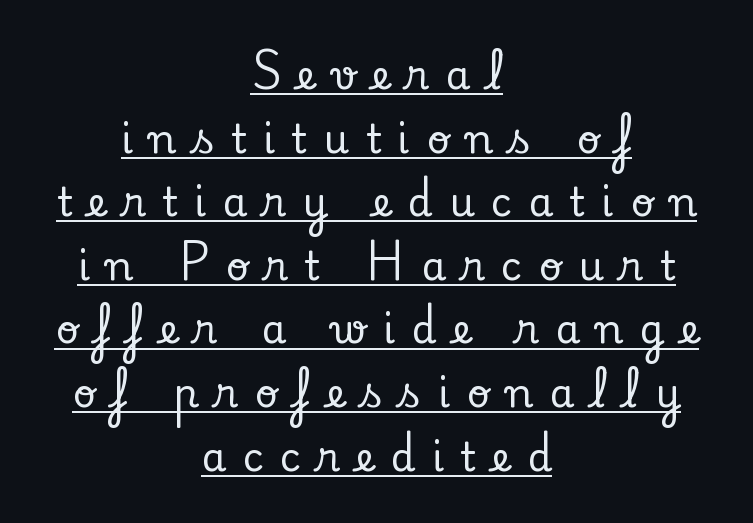
The rendering uses natural spacing where letterforms have individual widths. The block of text has a typical density, with ordinary space between rows. If you drew a line through each stem, it would be perfectly vertical. The typesetter has applied underlining to the passage shown. Students, note that the glyphs here are deliberately spaced far apart.
